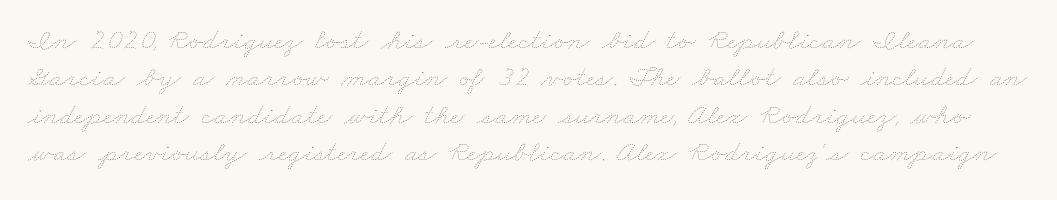
You could call the tracking neutral — neither tight nor loose. Weight class: somewhere from thin through regular. Spacing verdict: proportional, widths tailored to each character. In terms of leading, this rendering sits right in the middle. No word sits above an underline.
